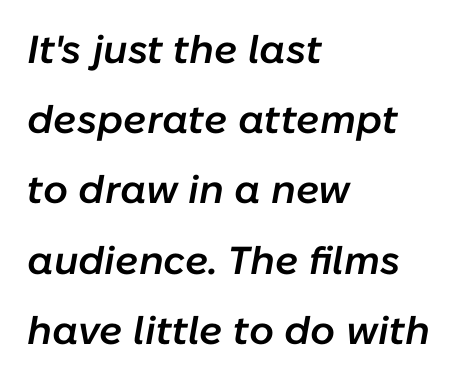
The image shows 39 px semibold type, italic (leaning right); set left-aligned, line spacing 1.8x, normal letter spacing, not underlined; low stroke contrast and a medium x-height.
